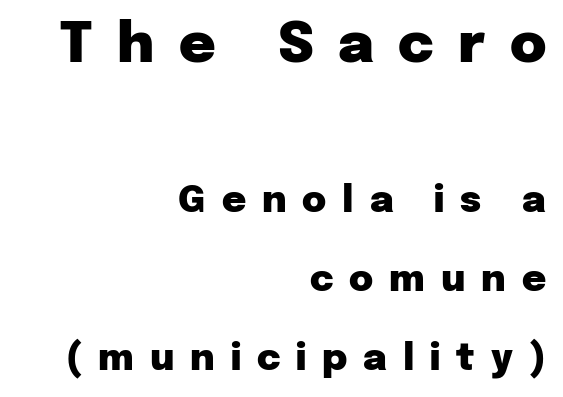
{"serif": "no", "italic": "no", "bold": "yes", "weight": "heavy", "width": "normal", "stroke_contrast": "low", "x_height": "medium", "monospaced": "no", "underline": "no", "align": "right", "line_spacing": "loose", "line_spacing_ratio": 2.14, "letter_spacing": "wide", "letter_spacing_em": 0.43, "larger_block": "first", "size_ratio": 1.51, "glyph_px": 56}
